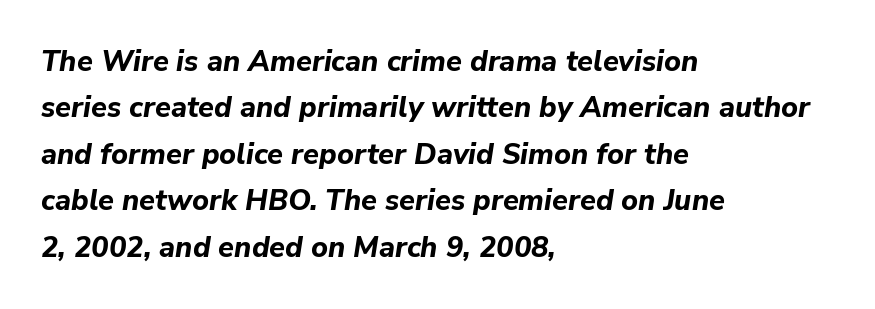
{"italic": "yes", "lean": "right", "slant_degrees": 9, "bold": "yes", "weight": "bold", "width": "normal", "stroke_contrast": "low", "x_height": "medium", "monospaced": "no", "underline": "no", "align": "left", "line_spacing": "normal", "line_spacing_ratio": 1.6, "letter_spacing": "normal", "letter_spacing_em": 0.0, "glyph_px": 29}
